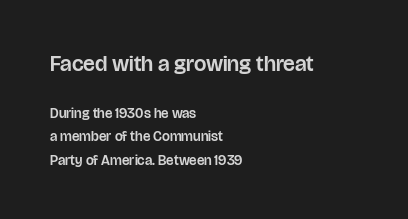
Q: Is the text italic (slanted)? A: No, it is upright.
Q: Is the text underlined? A: No.
Q: How is the paragraph aligned? A: Left-aligned.
Q: Is the spacing between letters normal or unusually wide? A: Normal.
Q: Is the spacing between lines tight, normal or loose? A: Normal.
Q: Which block of text is set in a larger size, the first (top) or the second (bottom)? A: The first (top) one.
